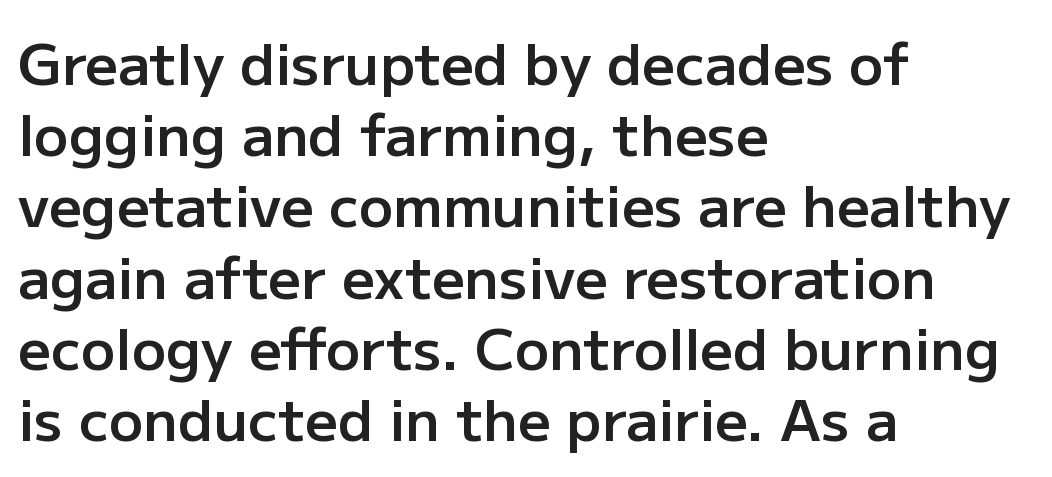
The letters stand upright; this is a roman face. Decoration check: the copy has no underline. Stems and bowls a touch heavier than normal — semibold. A typesetter would label this face a sans. These lines are set flush left with a ragged right edge.
